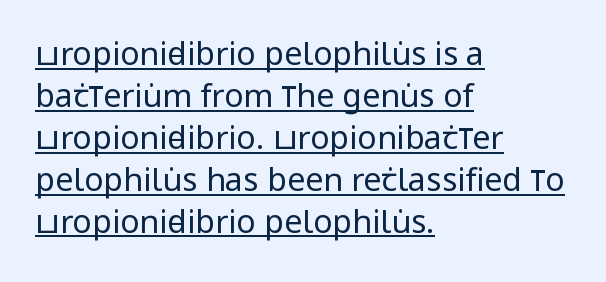
Observe the ordinary spacing: letters are neighbours, not strangers. How would I describe the line gaps? Plain and ordinary. The letters look calm and open, with moderate or lighter stems. Grotesque or geometric, the face here clearly has no serifs. Posture: vertical. Leftover space on each line is placed entirely after the last word.
